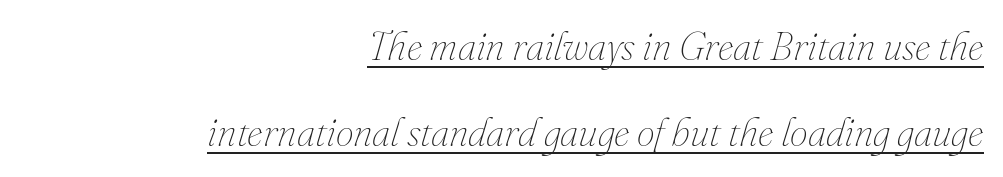
Q: Is the text bold? A: No.
Q: Is the text italic (slanted)? A: Yes, it leans right by about 16 degrees.
Q: Is the text underlined? A: Yes.
Q: How is the paragraph aligned? A: Right-aligned.
Q: Is the spacing between letters normal or unusually wide? A: Normal.
Q: Is the spacing between lines tight, normal or loose? A: Loose.
Q: Width (condensed, normal, or wide)? A: Normal.
Q: Stroke contrast? A: Medium.
Q: x-height? A: Small.
Q: Monospaced? A: No.
